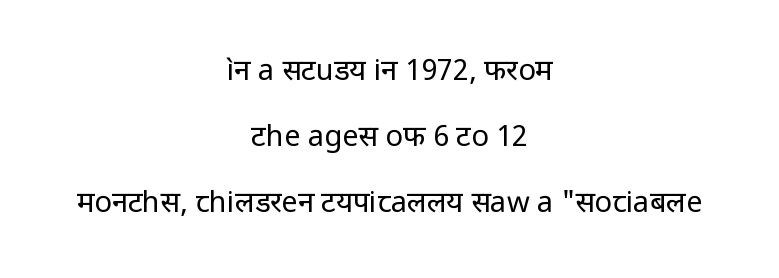
The lines in this sample share a center point and differ in where they start and stop. The font family rendered here belongs to the sans-serif group. Each new line begins a long way beneath the previous one. The face used here is proportionally spaced, like ordinary book or web type. Designer's note — italics off, roman on. Weight: not bold — regular or lighter.
